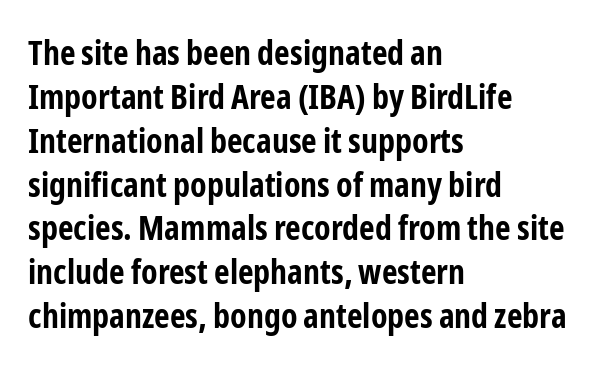
Q: Is the text bold? A: Yes.
Q: Is the text italic (slanted)? A: No, it is upright.
Q: Is the typeface a serif or a sans-serif typeface? A: Sans-serif.
Q: Is the text underlined? A: No.
Q: How is the paragraph aligned? A: Left-aligned.
Q: Is the spacing between letters normal or unusually wide? A: Normal.
Q: Is the spacing between lines tight, normal or loose? A: Normal.
Q: Width (condensed, normal, or wide)? A: Condensed.
Q: Stroke contrast? A: Low.
Q: x-height? A: Medium.
Q: Monospaced? A: No.
